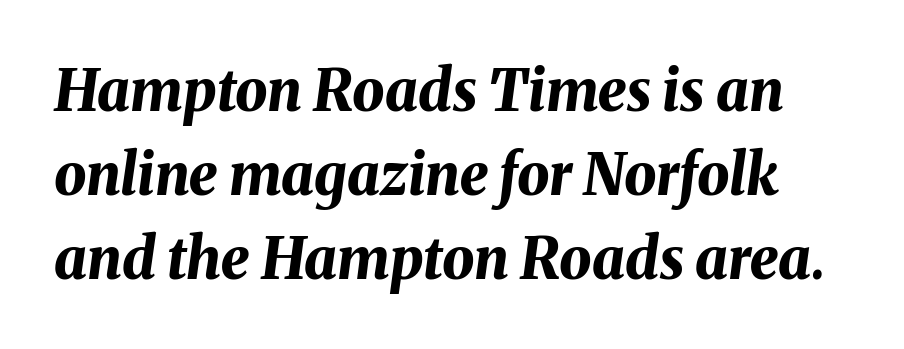
{"italic": "yes", "lean": "right", "slant_degrees": 8, "bold": "yes", "weight": "bold", "width": "normal", "stroke_contrast": "medium", "x_height": "medium", "monospaced": "no", "underline": "no", "line_spacing": "normal", "line_spacing_ratio": 1.47, "letter_spacing": "normal", "letter_spacing_em": 0.0, "glyph_px": 57}
